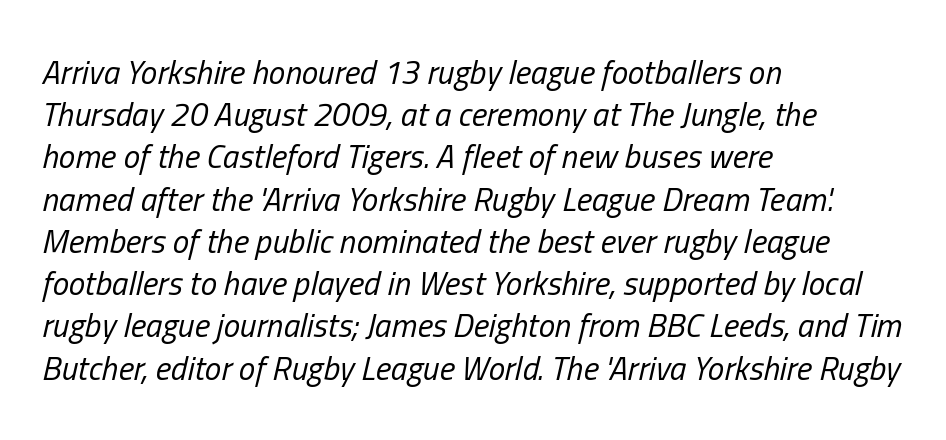
Tall strokes in this sample are angled rather than plumb. Summary of vertical rhythm: regular, with standard interline spacing. Teacher's note: observe the even left margin — that is flush-left alignment. No letter is thick-stroked: the sample isn't bold. Observe the ordinary spacing: letters are neighbours, not strangers.
